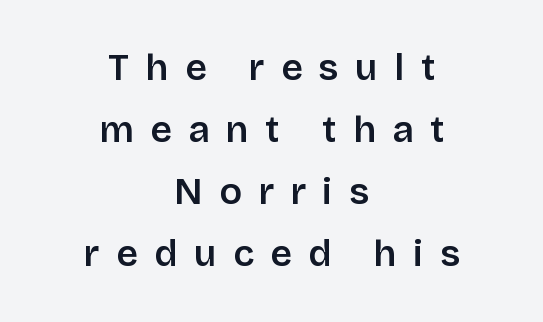
Q: Is the text bold? A: Semi-bold.
Q: Is the text italic (slanted)? A: No, it is upright.
Q: Is the typeface a serif or a sans-serif typeface? A: Sans-serif.
Q: Is the text underlined? A: No.
Q: How is the paragraph aligned? A: Centered.
Q: Is the spacing between letters normal or unusually wide? A: Unusually wide.
Q: Is the spacing between lines tight, normal or loose? A: Normal.
Q: Width (condensed, normal, or wide)? A: Normal.
Q: Stroke contrast? A: Low.
Q: x-height? A: Large.
Q: Monospaced? A: No.
